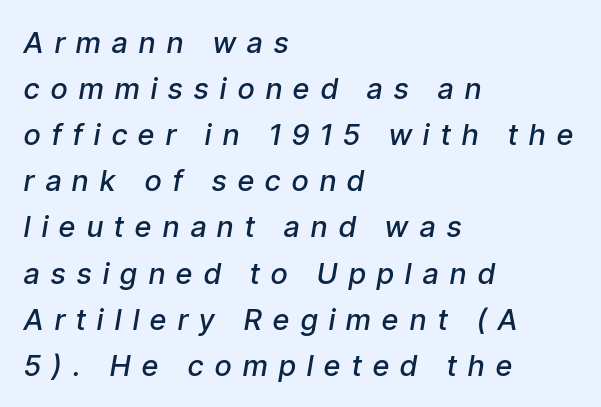
{"italic": "yes", "lean": "right", "slant_degrees": 9, "bold": "semi", "weight": "semibold", "width": "condensed", "stroke_contrast": "low", "x_height": "medium", "monospaced": "no", "underline": "no", "align": "left", "line_spacing": "normal", "line_spacing_ratio": 1.59, "letter_spacing": "wide", "letter_spacing_em": 0.4, "glyph_px": 29}
